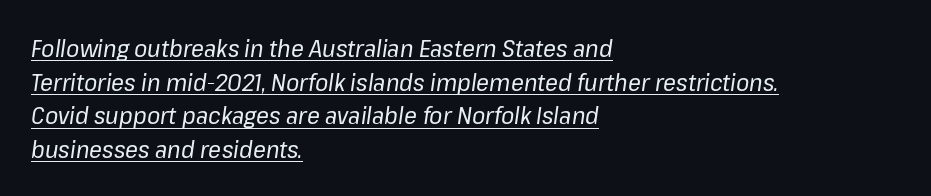
The image shows 24 px text type, italic (leaning right); set left-aligned, normal line spacing (1.4x), normal letter spacing, underlined.
